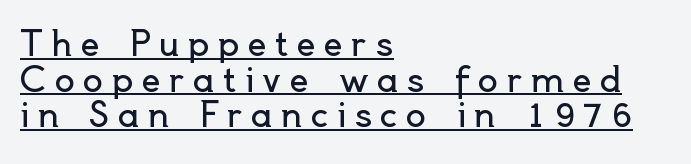
The image shows 34 px regular-weight sans-serif type, upright; set left-aligned, tight line spacing (1.05x), unusually wide letter spacing (+0.24 em), underlined; a small x-height.
